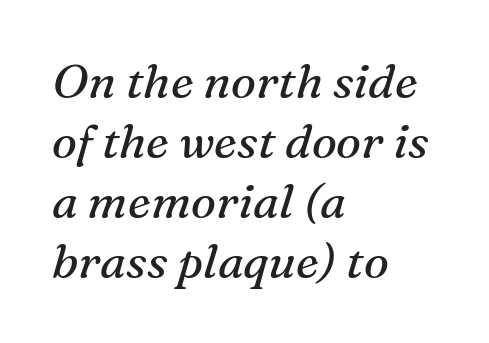
{"serif": "yes", "italic": "yes", "lean": "right", "slant_degrees": 16, "bold": "no", "weight": "regular", "width": "normal", "stroke_contrast": "medium", "x_height": "medium", "monospaced": "no", "underline": "no", "align": "left", "line_spacing": "normal", "line_spacing_ratio": 1.28, "letter_spacing": "normal", "letter_spacing_em": 0.0, "glyph_px": 47}
